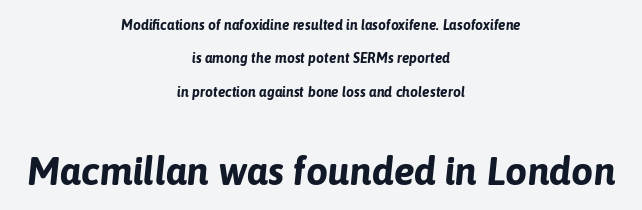
Each letter keeps its own natural width here, so spacing adapts to shape. Reading down the column, the eye jumps a long way to each next line. The face used here has the dense, thick strokes of a bold. If you drew a line through each stem, it would be angled. This rendering features lettering with no underline. The later block is typeset at a bigger size than the earlier block.
